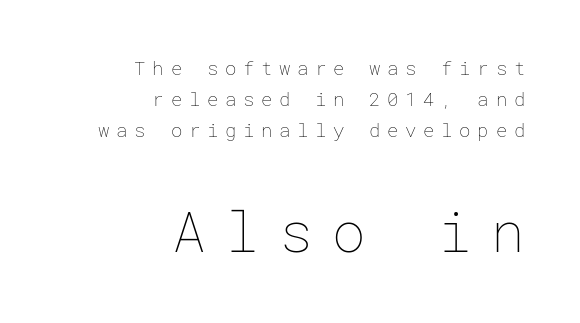
{"italic": "no", "bold": "no", "weight": "thin", "width": "normal", "stroke_contrast": "low", "x_height": "medium", "underline": "no", "align": "right", "line_spacing": "normal", "line_spacing_ratio": 1.63, "letter_spacing": "wide", "letter_spacing_em": 0.35, "larger_block": "second", "size_ratio": 2.95, "glyph_px": 56}
